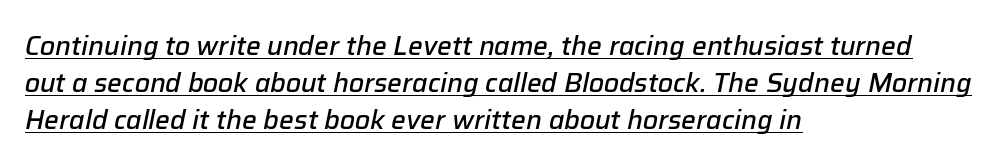
{"italic": "yes", "lean": "right", "slant_degrees": 12, "bold": "semi", "underline": "yes", "align": "left", "line_spacing": "normal", "line_spacing_ratio": 1.42, "letter_spacing": "normal", "letter_spacing_em": 0.0, "glyph_px": 26}
